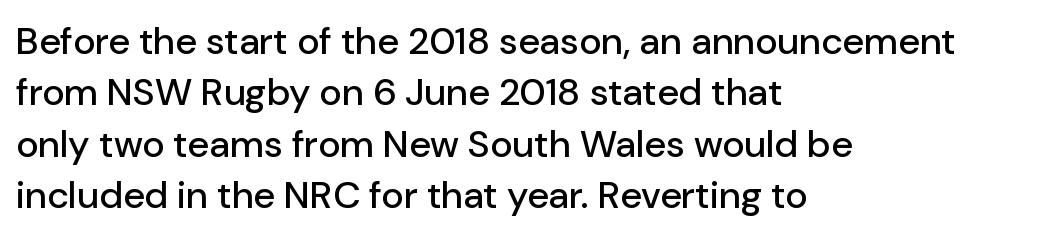
Does the leading feel generous? No, just average. Observe the absence of serifs on each vertical stroke in this sample. The lettering stays uniformly vertical, giving the passage a roman look. The paragraph has a hard left edge and a soft right edge. Plain, unruled lines of type.
